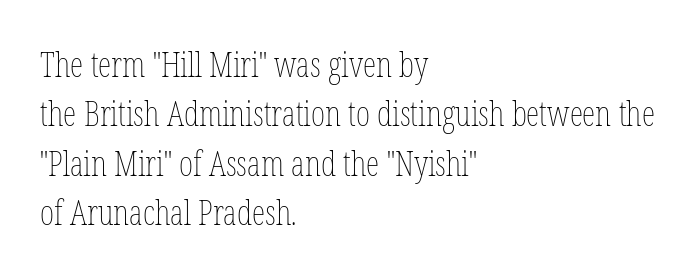
Every row of glyphs begins at an identical x-position on the left. The passage shown is not bold in any degree. The lines sit at an ordinary, default distance from one another. Beneath every word, the page is bare. Is the letter spacing exaggerated? No — it looks like the ordinary default.
